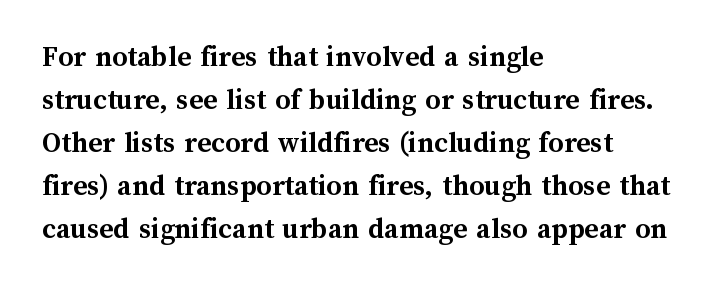
The image shows 30 px semibold type, upright; set left-aligned, normal line spacing (1.43x), normal letter spacing, not underlined; medium stroke contrast and a medium x-height.
